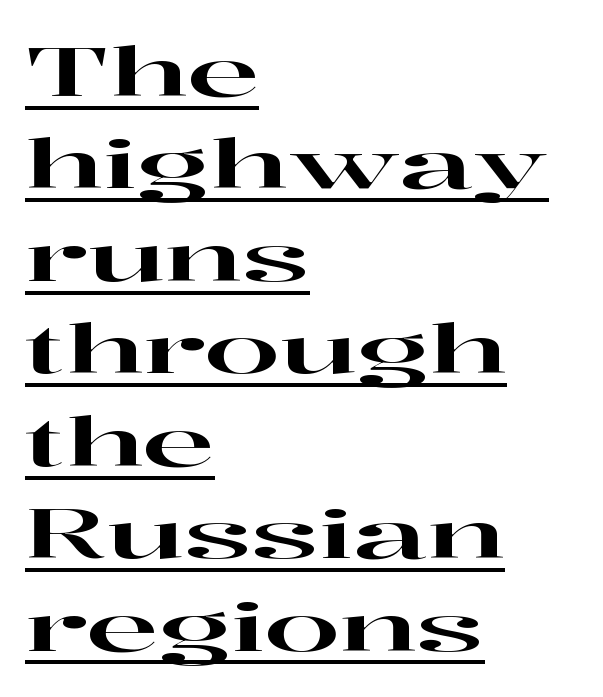
{"serif": "yes", "italic": "no", "width": "wide", "stroke_contrast": "high", "x_height": "medium", "monospaced": "no", "underline": "yes", "align": "left", "line_spacing": "normal", "line_spacing_ratio": 1.38, "letter_spacing": "normal", "letter_spacing_em": 0.0, "glyph_px": 67}
